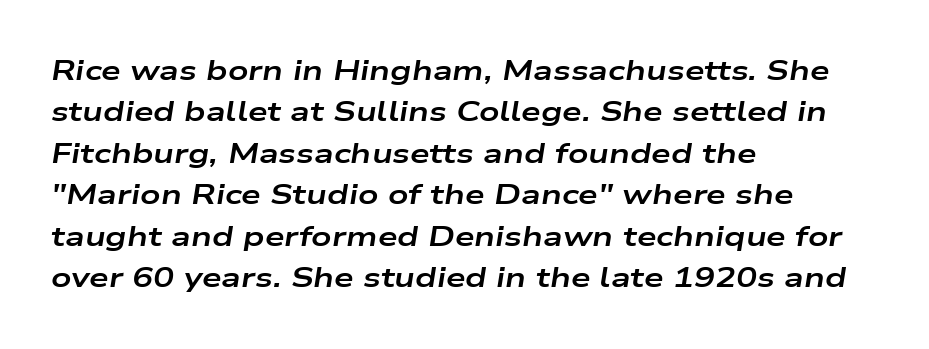
Q: Is the text bold? A: Yes.
Q: Is the text italic (slanted)? A: Yes, it leans right by about 9 degrees.
Q: Is the text underlined? A: No.
Q: How is the paragraph aligned? A: Left-aligned.
Q: Is the spacing between letters normal or unusually wide? A: Normal.
Q: Is the spacing between lines tight, normal or loose? A: Normal.
Q: Width (condensed, normal, or wide)? A: Wide.
Q: Stroke contrast? A: Low.
Q: x-height? A: Medium.
Q: Monospaced? A: No.
